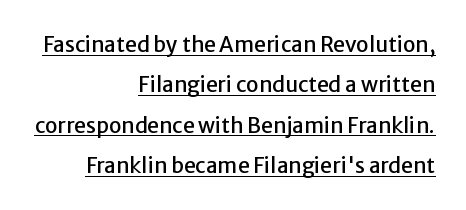
Q: Is the text italic (slanted)? A: No, it is upright.
Q: Is the text underlined? A: Yes.
Q: How is the paragraph aligned? A: Right-aligned.
Q: Is the spacing between letters normal or unusually wide? A: Normal.
Q: Is the spacing between lines tight, normal or loose? A: Loose.
